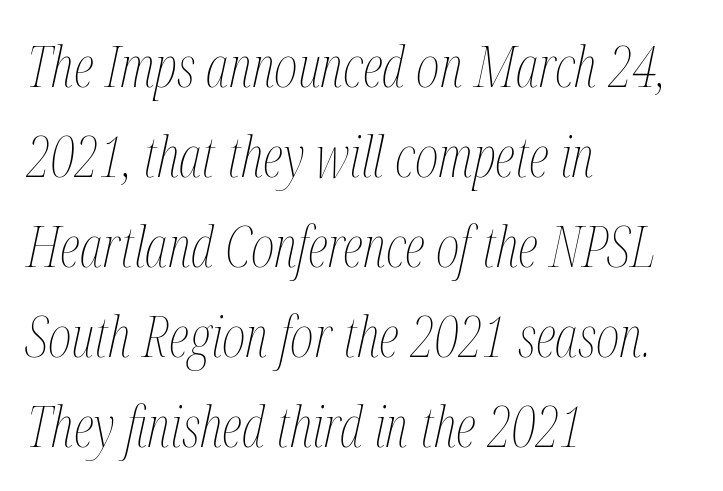
The image shows 57 px thin, condensed type, italic (leaning right); set left-aligned, normal line spacing (1.58x), normal letter spacing, not underlined; medium stroke contrast and a medium x-height.
